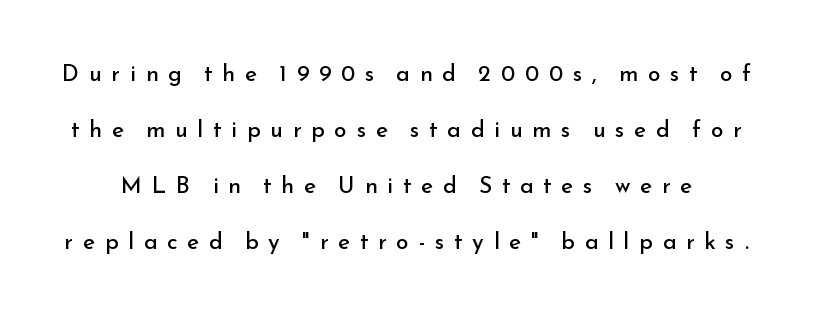
Q: Is the text bold? A: No.
Q: Is the text italic (slanted)? A: No, it is upright.
Q: Is the text underlined? A: No.
Q: Is the spacing between letters normal or unusually wide? A: Unusually wide.
Q: Is the spacing between lines tight, normal or loose? A: Loose.
